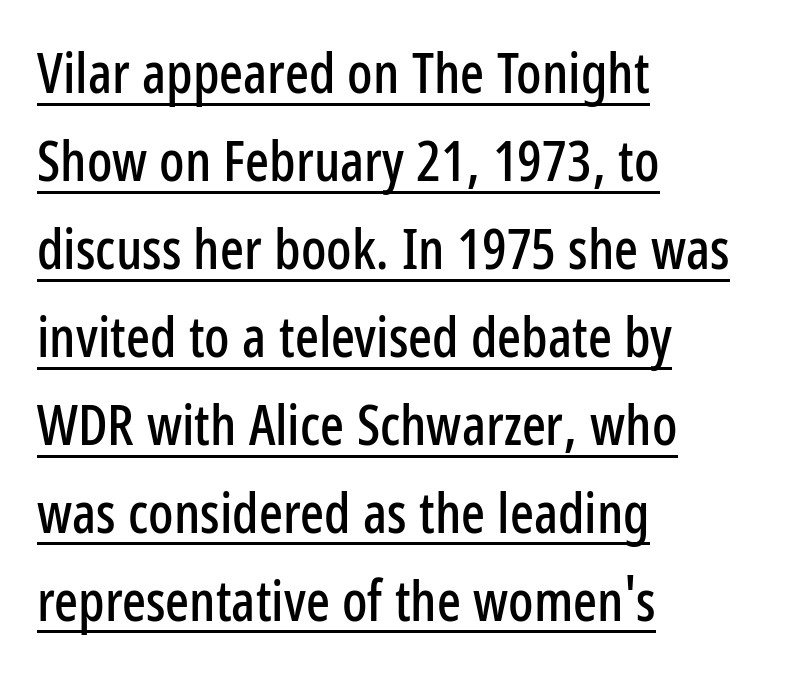
{"serif": "no", "italic": "no", "width": "condensed", "stroke_contrast": "low", "x_height": "medium", "monospaced": "no", "underline": "yes", "align": "left", "line_spacing": "normal", "line_spacing_ratio": 1.57, "letter_spacing": "normal", "letter_spacing_em": 0.0, "glyph_px": 56}
